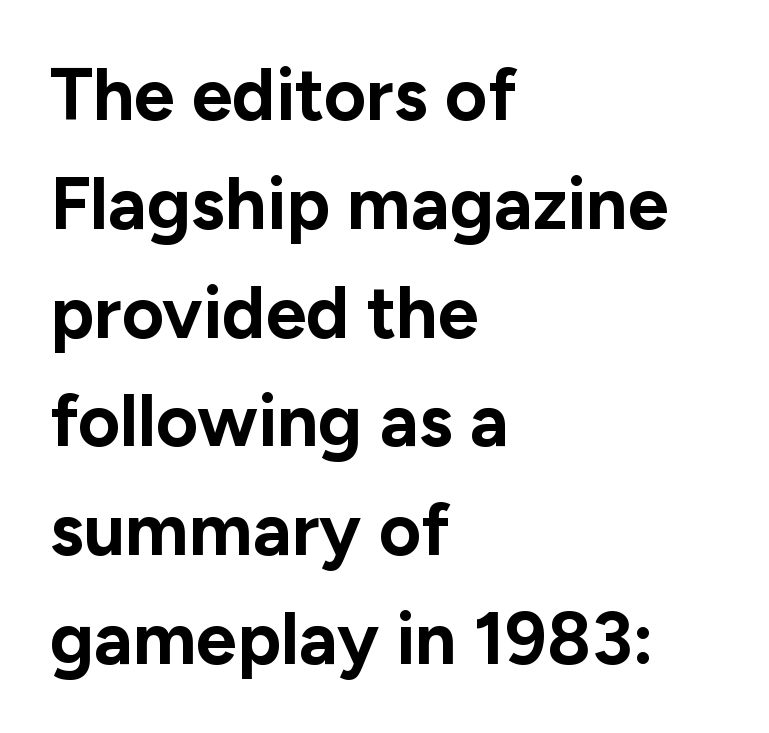
The image shows 73 px bold sans-serif type, upright; set left-aligned, normal line spacing (1.49x), normal letter spacing, not underlined; low stroke contrast and a medium x-height.
